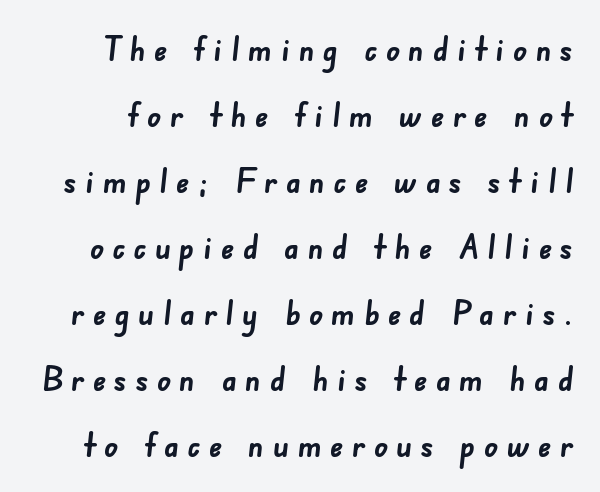
{"serif": "no", "bold": "yes", "weight": "semibold", "width": "normal", "stroke_contrast": "low", "x_height": "small", "monospaced": "no", "underline": "no", "line_spacing": "loose", "line_spacing_ratio": 1.94, "letter_spacing": "wide", "letter_spacing_em": 0.25, "glyph_px": 34}
